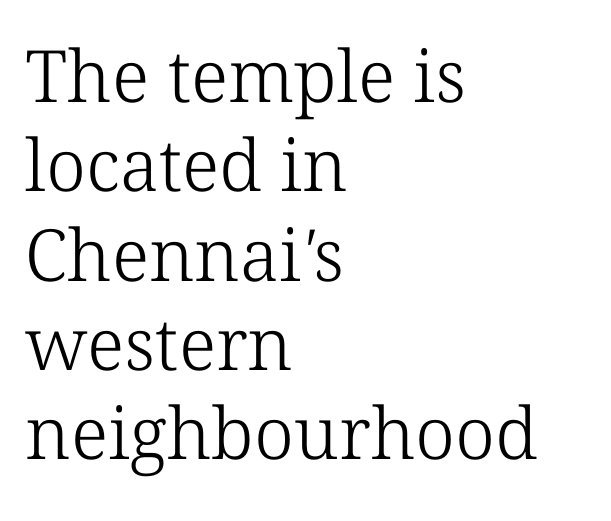
The image shows 72 px light serif type; set left-aligned, line spacing 1.24x, normal letter spacing, not underlined; low stroke contrast and a medium x-height.
